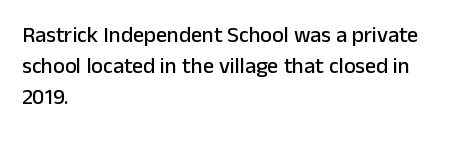
{"italic": "no", "underline": "no", "align": "left", "line_spacing": "normal", "line_spacing_ratio": 1.42, "letter_spacing": "normal", "letter_spacing_em": 0.0, "glyph_px": 22}
